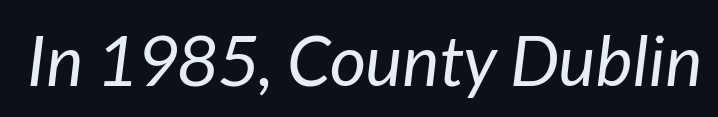
The image shows 70 px regular-weight type, italic (leaning right); set normal letter spacing, not underlined; low stroke contrast and a medium x-height.
